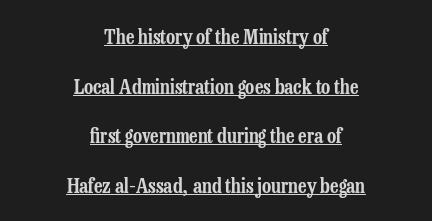
Q: Is the text italic (slanted)? A: No, it is upright.
Q: Is the text underlined? A: Yes.
Q: How is the paragraph aligned? A: Centered.
Q: Is the spacing between letters normal or unusually wide? A: Normal.
Q: Is the spacing between lines tight, normal or loose? A: Loose.
